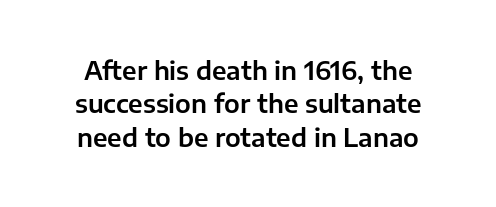
{"italic": "no", "underline": "no", "line_spacing": "normal", "line_spacing_ratio": 1.34, "letter_spacing": "normal", "letter_spacing_em": 0.0, "glyph_px": 25}
